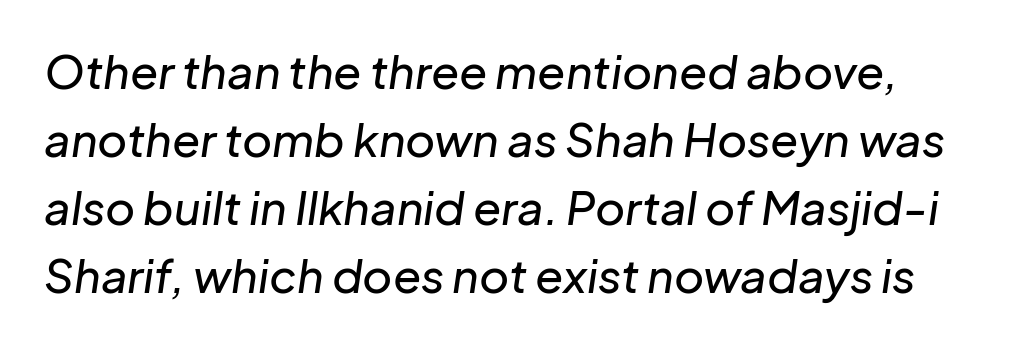
Q: Is the text italic (slanted)? A: Yes, it leans right by about 8 degrees.
Q: Is the text underlined? A: No.
Q: Is the spacing between letters normal or unusually wide? A: Normal.
Q: Is the spacing between lines tight, normal or loose? A: Normal.
Q: Width (condensed, normal, or wide)? A: Normal.
Q: Stroke contrast? A: Low.
Q: x-height? A: Medium.
Q: Monospaced? A: No.
